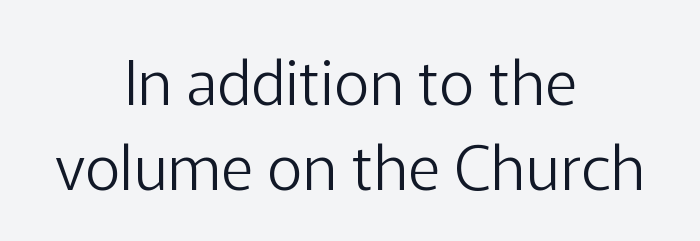
Q: Is the text bold? A: No.
Q: Is the text italic (slanted)? A: No, it is upright.
Q: Is the typeface a serif or a sans-serif typeface? A: Sans-serif.
Q: Is the text underlined? A: No.
Q: How is the paragraph aligned? A: Centered.
Q: Is the spacing between letters normal or unusually wide? A: Normal.
Q: Is the spacing between lines tight, normal or loose? A: Normal.
Q: Width (condensed, normal, or wide)? A: Normal.
Q: Stroke contrast? A: Low.
Q: x-height? A: Medium.
Q: Monospaced? A: No.
